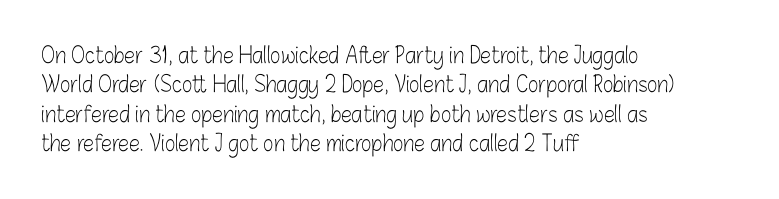
The image shows 22 px text type, upright; set left-aligned, normal line spacing (1.34x), normal letter spacing, not underlined.
